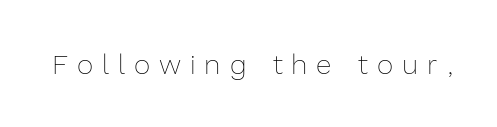
Looks like regular typesetting: each glyph gets only the width it needs. Bare-footed words on every line. Posture: straight, roman, zero tilt. A typesetter would call this heavily tracked-out type. Weight: not bold — regular or lighter.
